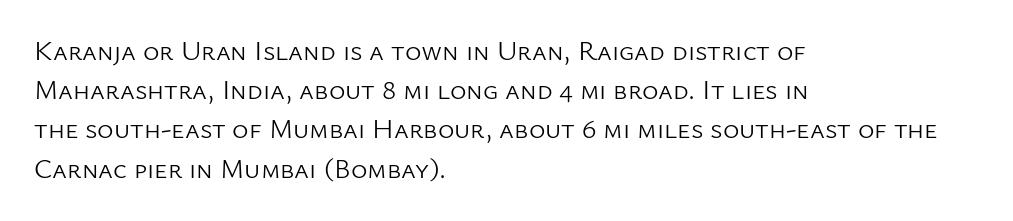
The image shows 28 px light sans-serif type, upright; set left-aligned, normal line spacing (1.4x), normal letter spacing, not underlined; low stroke contrast and a medium x-height.
